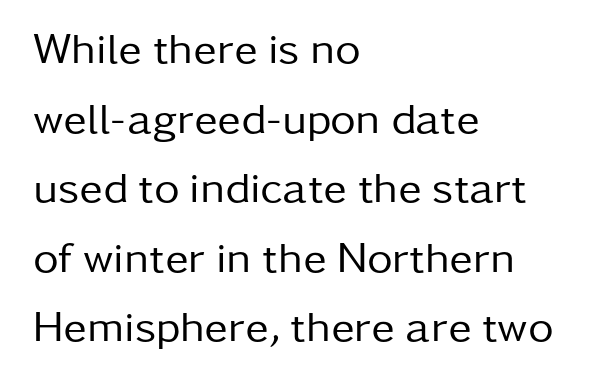
Q: Is the text bold? A: No.
Q: Is the text italic (slanted)? A: No, it is upright.
Q: Is the typeface a serif or a sans-serif typeface? A: Sans-serif.
Q: Is the text underlined? A: No.
Q: How is the paragraph aligned? A: Left-aligned.
Q: Is the spacing between letters normal or unusually wide? A: Normal.
Q: Is the spacing between lines tight, normal or loose? A: Normal.
Q: Width (condensed, normal, or wide)? A: Normal.
Q: Stroke contrast? A: Low.
Q: x-height? A: Medium.
Q: Monospaced? A: No.
